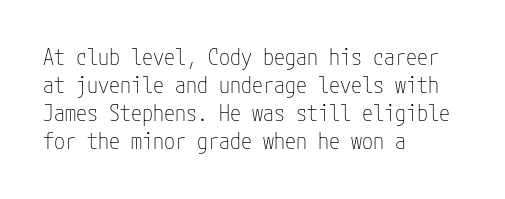
{"italic": "no", "bold": "no", "underline": "no", "align": "left", "line_spacing": "normal", "line_spacing_ratio": 1.28, "letter_spacing": "normal", "letter_spacing_em": 0.0, "glyph_px": 22}
